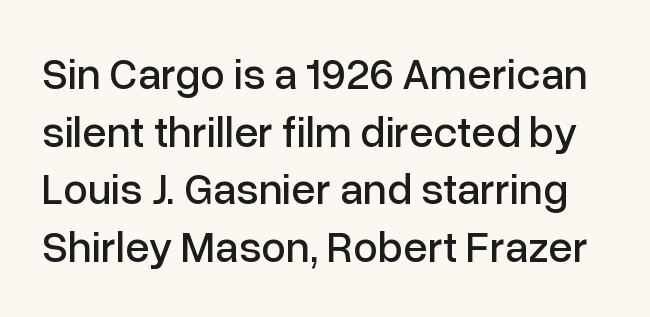
The image shows 44 px sans-serif type, upright; set normal line spacing (1.31x), normal letter spacing, not underlined; low stroke contrast and a medium x-height.
